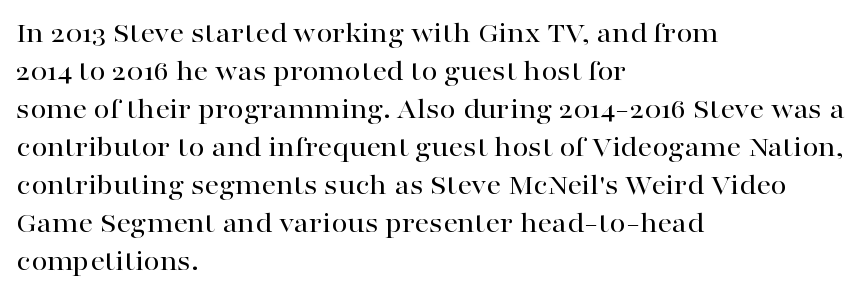
{"serif": "yes", "italic": "no", "width": "wide", "stroke_contrast": "high", "x_height": "medium", "monospaced": "no", "underline": "no", "align": "left", "line_spacing": "normal", "line_spacing_ratio": 1.31, "letter_spacing": "normal", "letter_spacing_em": 0.0, "glyph_px": 29}
